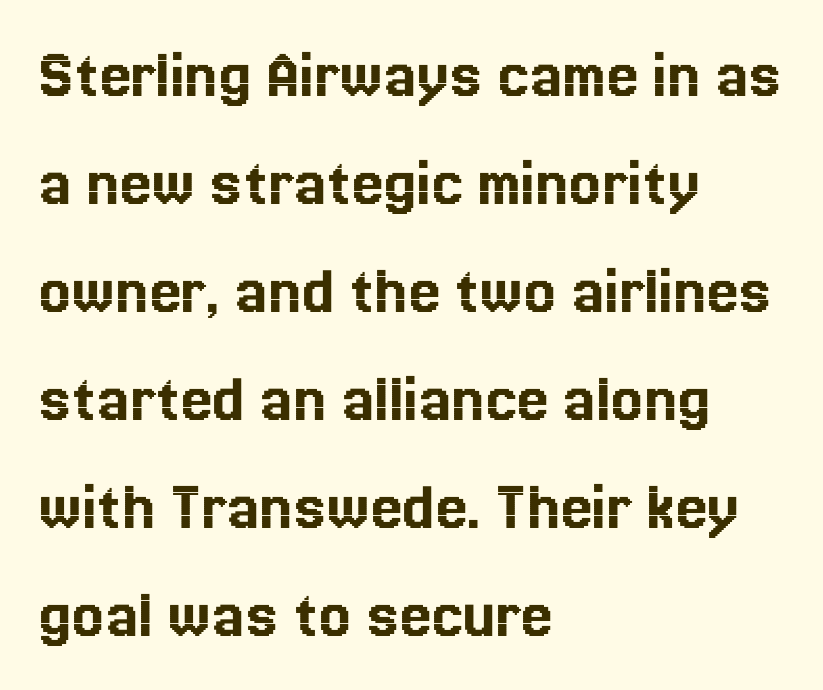
The image shows 71 px text type, upright; set left-aligned, normal line spacing (1.52x), normal letter spacing, not underlined; a medium x-height.
